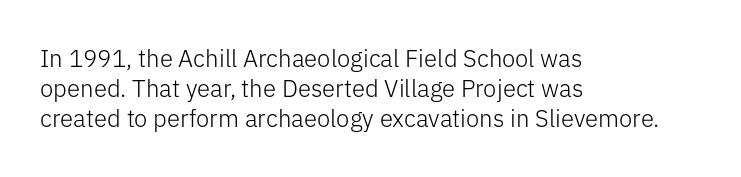
Q: Is the text bold? A: No.
Q: Is the text italic (slanted)? A: No, it is upright.
Q: Is the text underlined? A: No.
Q: How is the paragraph aligned? A: Left-aligned.
Q: Is the spacing between letters normal or unusually wide? A: Normal.
